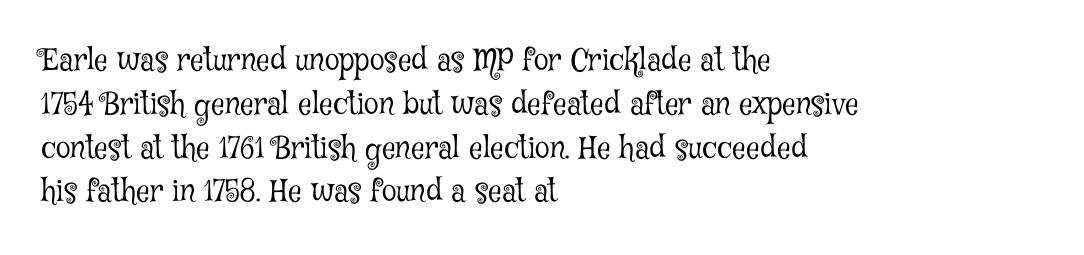
The glyphs in this specimen are seriffed. The weight would be labelled regular, book, light, or lighter still. Short note: letters normally spaced. Students, observe: this is what conventionally led text looks like. This sample has the flowing, uneven cadence of proportional lettering.
